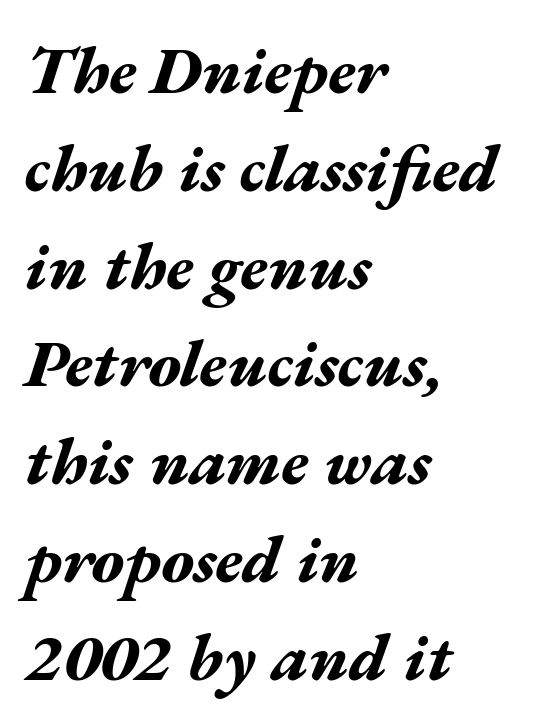
The image shows 67 px bold, wide type, italic (leaning right); set left-aligned, normal line spacing (1.46x), normal letter spacing, not underlined; medium stroke contrast and a medium x-height.
